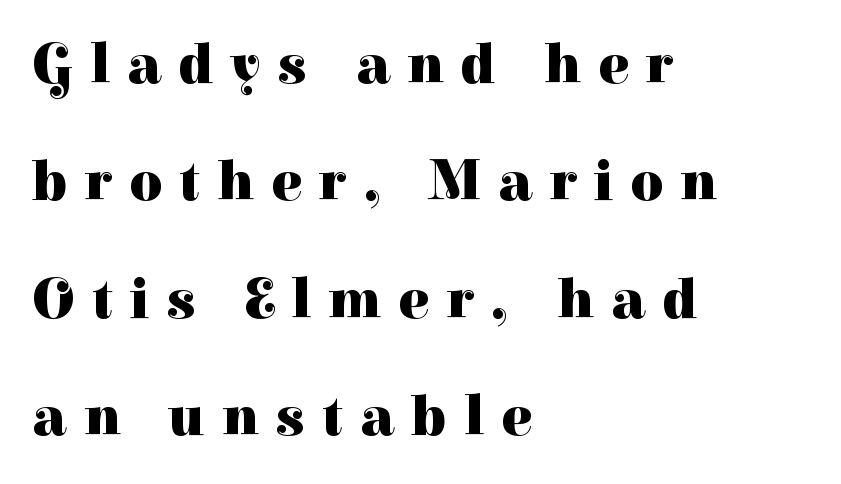
Varying glyph widths throughout — classic text-font behaviour. Heft: maximum for text — a bold. Here the glyphs are tracked loosely, breaking word shapes into spaced letters. Vertical strokes here are truly vertical.
